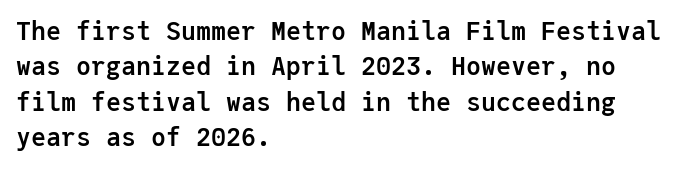
Q: Is the text bold? A: Yes.
Q: Is the text italic (slanted)? A: No, it is upright.
Q: Is the text underlined? A: No.
Q: How is the paragraph aligned? A: Left-aligned.
Q: Is the spacing between letters normal or unusually wide? A: Normal.
Q: Is the spacing between lines tight, normal or loose? A: Normal.
